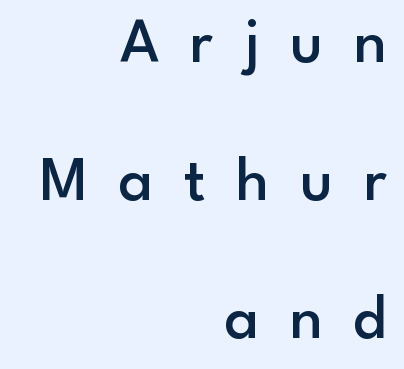
Q: Is the text bold? A: Semi-bold.
Q: Is the text italic (slanted)? A: No, it is upright.
Q: Is the typeface a serif or a sans-serif typeface? A: Sans-serif.
Q: Is the text underlined? A: No.
Q: How is the paragraph aligned? A: Right-aligned.
Q: Is the spacing between letters normal or unusually wide? A: Unusually wide.
Q: Is the spacing between lines tight, normal or loose? A: Loose.
Q: Width (condensed, normal, or wide)? A: Normal.
Q: Stroke contrast? A: Low.
Q: x-height? A: Small.
Q: Monospaced? A: No.
